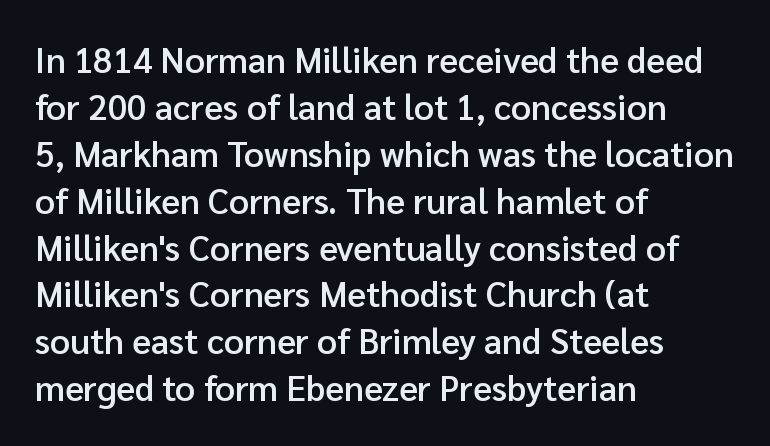
{"serif": "no", "italic": "no", "bold": "semi", "weight": "semibold", "width": "normal", "stroke_contrast": "low", "x_height": "medium", "monospaced": "no", "underline": "no", "align": "left", "line_spacing": "normal", "line_spacing_ratio": 1.34, "letter_spacing": "normal", "letter_spacing_em": 0.0, "glyph_px": 35}
